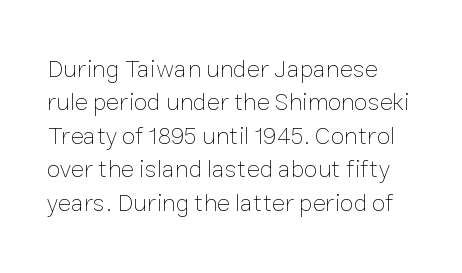
Q: Is the text bold? A: No.
Q: Is the text italic (slanted)? A: No, it is upright.
Q: Is the text underlined? A: No.
Q: How is the paragraph aligned? A: Left-aligned.
Q: Is the spacing between letters normal or unusually wide? A: Normal.
Q: Is the spacing between lines tight, normal or loose? A: Normal.
